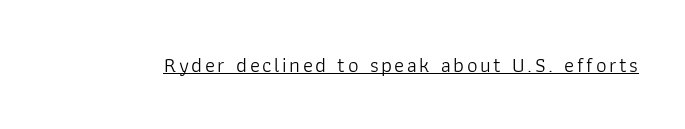
{"italic": "no", "bold": "no", "underline": "yes", "glyph_px": 21}
